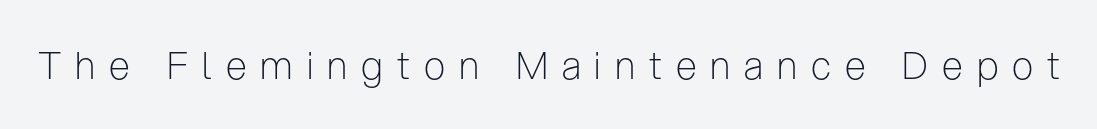
The image shows 38 px light, condensed sans-serif type, upright; set unusually wide letter spacing (+0.37 em), not underlined; low stroke contrast and a medium x-height.
